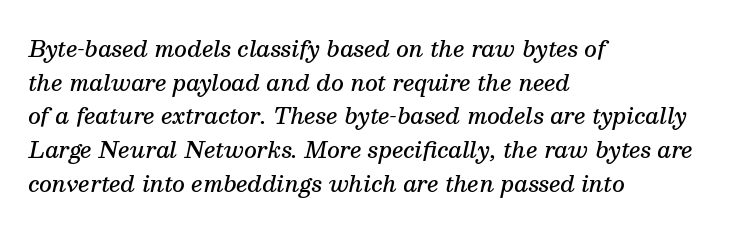
The image shows 22 px text type, italic (leaning right); set left-aligned, normal line spacing (1.53x), normal letter spacing, not underlined.
